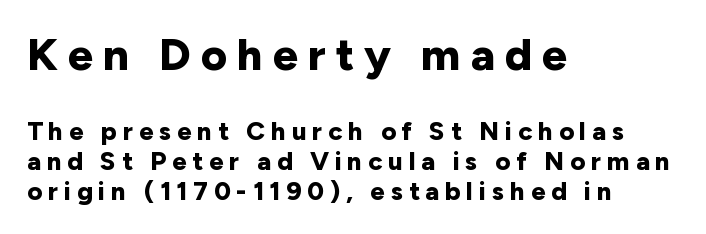
The image shows 45 px bold sans-serif type, upright; set left-aligned, tight line spacing (1.15x), unusually wide letter spacing (+0.22 em), not underlined; the first (top) block is 1.73x larger; low stroke contrast and a medium x-height.
